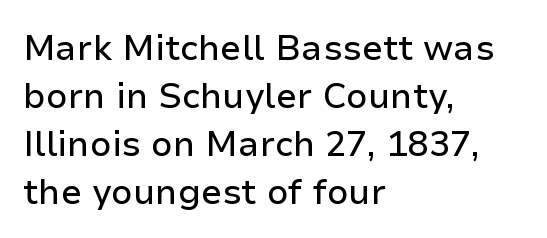
{"serif": "no", "italic": "no", "width": "normal", "stroke_contrast": "low", "x_height": "medium", "monospaced": "no", "underline": "no", "align": "left", "line_spacing": "normal", "line_spacing_ratio": 1.37, "letter_spacing": "normal", "letter_spacing_em": 0.0, "glyph_px": 35}
